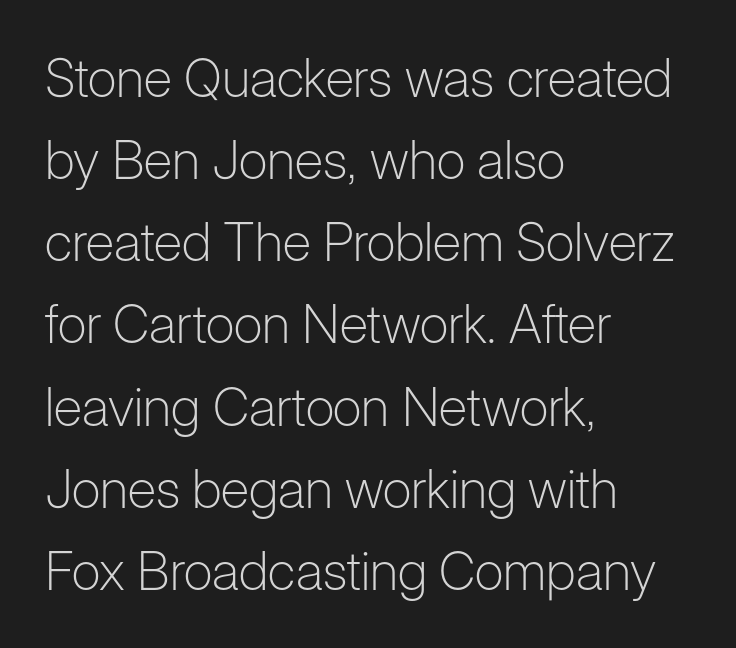
The image shows 53 px light sans-serif type, upright; set left-aligned, normal line spacing (1.55x), normal letter spacing, not underlined; low stroke contrast and a medium x-height.
